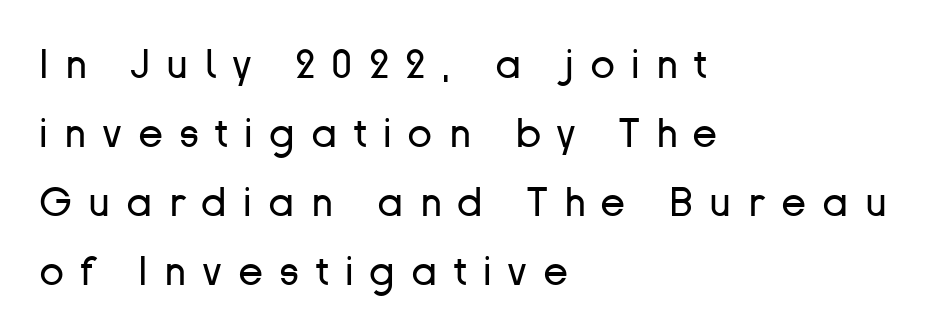
The glyphs in this specimen are sans serif. Think standard paragraph weight, or any step lighter than that. These lines stack with their left ends in a neat column. In terms of posture, this sample is upright. Here the glyphs are tracked loosely, breaking word shapes into spaced letters.
